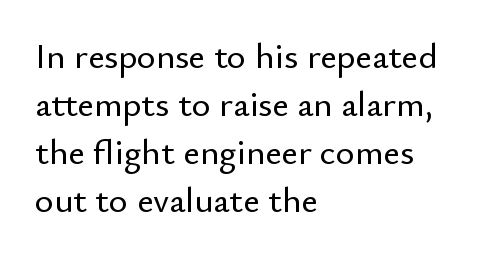
Rendered with straight, roman letterforms. The rendering uses natural spacing where letterforms have individual widths. Grotesque or geometric, the face here clearly has no serifs. Quick note: interline space is typical. Caption: multi-line text, flush left, ragged right.
